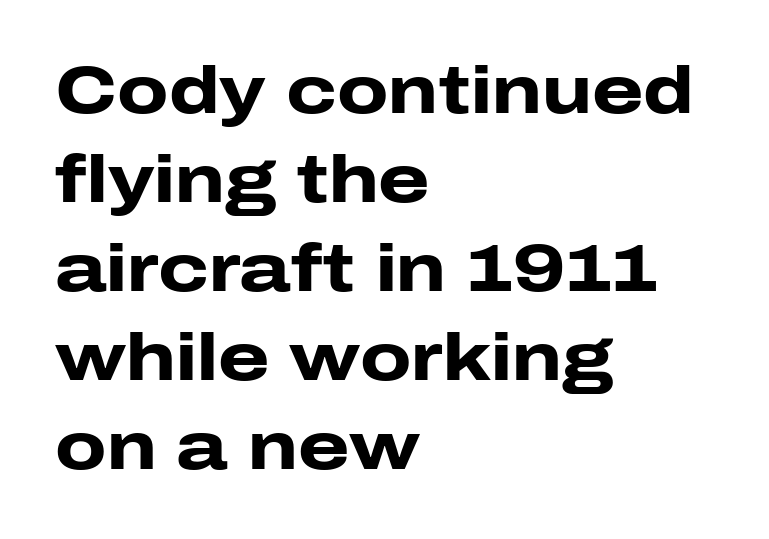
The image shows 66 px heavy, wide sans-serif type, upright; set left-aligned, normal line spacing (1.35x), normal letter spacing, not underlined; low stroke contrast and a medium x-height.
